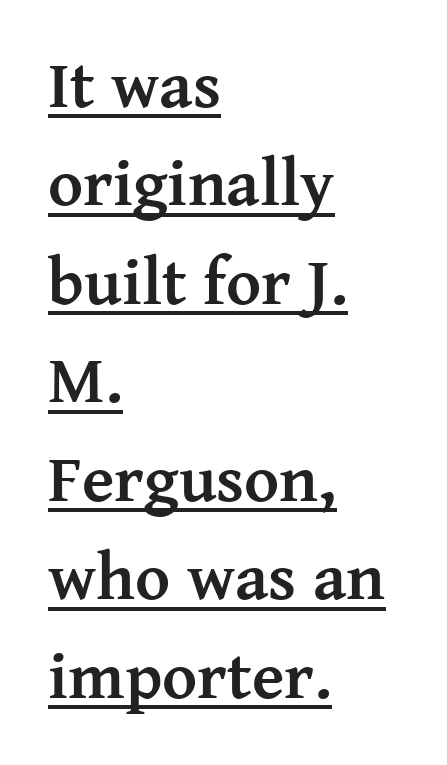
The image shows 67 px semibold serif type, upright; set left-aligned, normal line spacing (1.47x), normal letter spacing, underlined; medium stroke contrast and a medium x-height.
